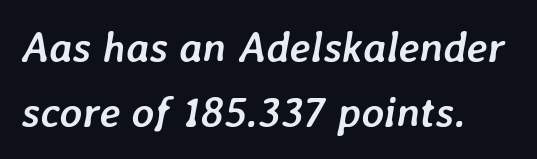
Q: Is the text bold? A: Yes.
Q: Is the text italic (slanted)? A: Yes, it leans right by about 7 degrees.
Q: Is the text underlined? A: No.
Q: How is the paragraph aligned? A: Left-aligned.
Q: Is the spacing between letters normal or unusually wide? A: Normal.
Q: Is the spacing between lines tight, normal or loose? A: Normal.
Q: Width (condensed, normal, or wide)? A: Normal.
Q: Stroke contrast? A: Low.
Q: x-height? A: Medium.
Q: Monospaced? A: No.
